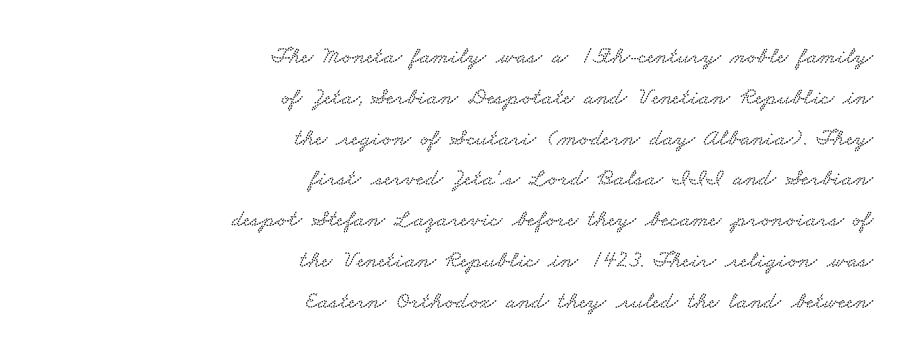
Q: Is the text underlined? A: No.
Q: How is the paragraph aligned? A: Right-aligned.
Q: Is the spacing between letters normal or unusually wide? A: Normal.
Q: Is the spacing between lines tight, normal or loose? A: Normal.
